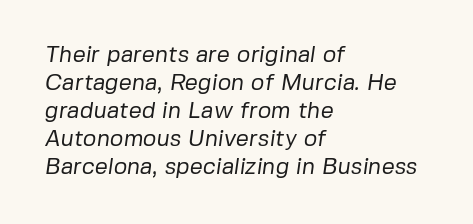
The image shows 23 px text type; set left-aligned, line spacing 1.22x, normal letter spacing, not underlined.
